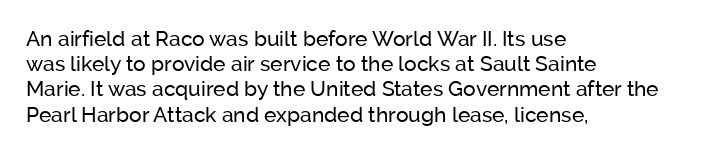
The image shows 21 px text type, upright; set left-aligned, line spacing 1.2x, normal letter spacing, not underlined.
